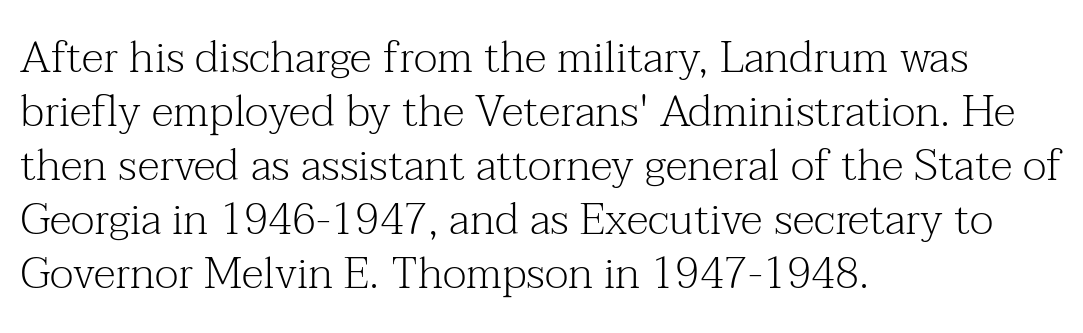
The lettering stays uniformly vertical, giving the passage a roman look. Classification — serif. The letterforms sit shoulder to shoulder at normal distance. Line starts are locked; line ends wander. The baseline area is clear.
